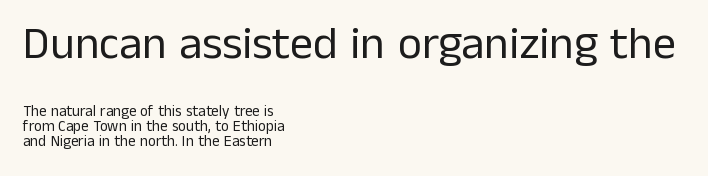
The image shows 46 px regular-weight sans-serif type, upright; set left-aligned, tight line spacing (0.97x), normal letter spacing, not underlined; the first (top) block is 3.07x larger; low stroke contrast and a medium x-height.
